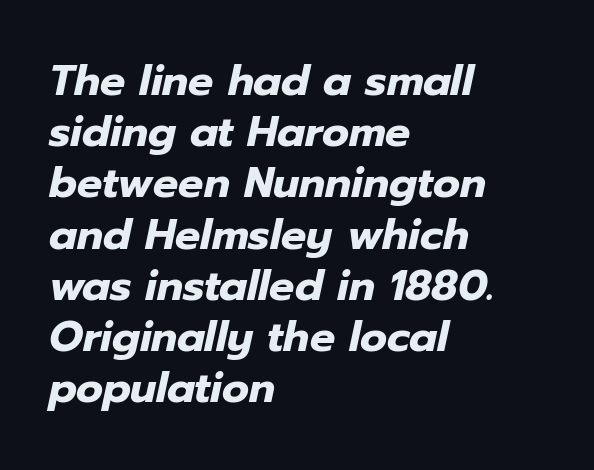
The image shows 42 px heavy type, italic (leaning right); set left-aligned, line spacing 1.22x, normal letter spacing, not underlined; low stroke contrast and a medium x-height.
